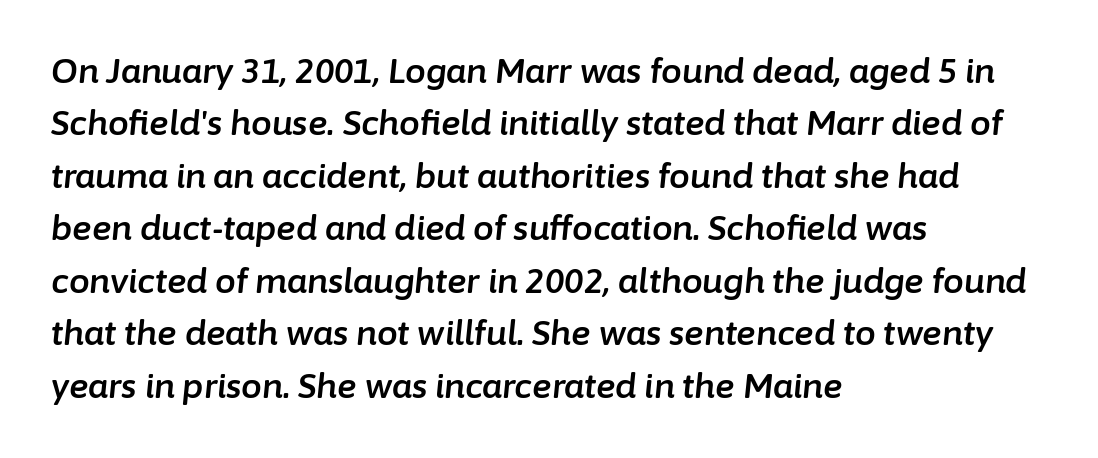
Notice how the stems are inclined rather than vertical — that's the hallmark of italics. If you drew a ruler down the left edge, every line would touch it. These lines are rendered in a variable-pitch font. A normal amount of white space separates one row of letters from the next. The area under the type is left untouched.
